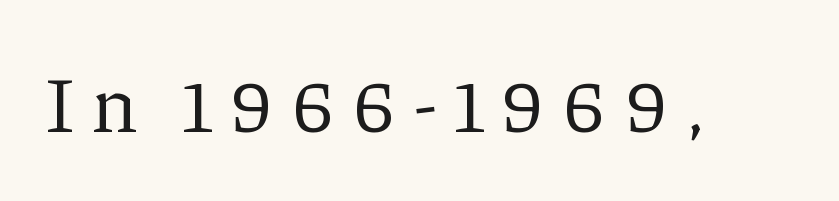
The image shows 79 px regular-weight serif type, upright; set not underlined; low stroke contrast and a medium x-height.
